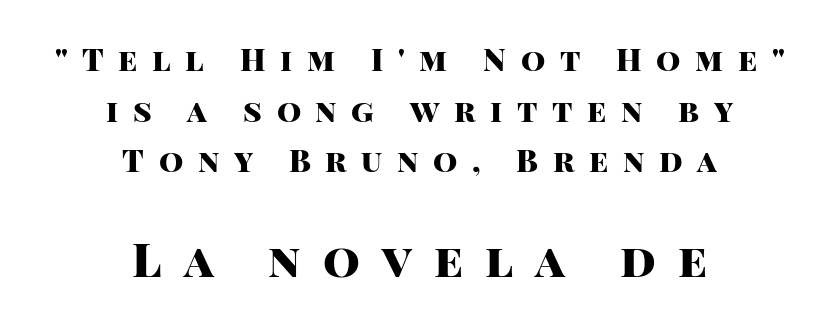
{"serif": "no", "italic": "no", "bold": "yes", "weight": "heavy", "width": "normal", "stroke_contrast": "high", "x_height": "large", "monospaced": "no", "underline": "no", "align": "center", "line_spacing": "normal", "line_spacing_ratio": 1.63, "letter_spacing": "wide", "letter_spacing_em": 0.47, "larger_block": "second", "size_ratio": 1.52, "glyph_px": 47}
